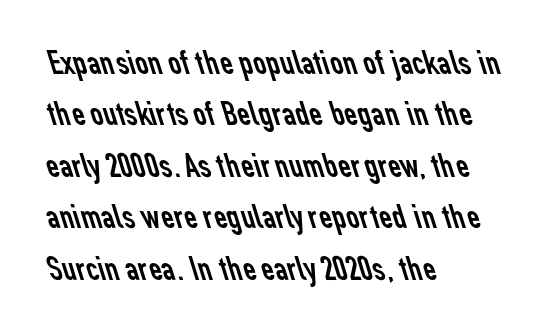
Anything drawn beneath the words? Only blank space. Casual observation: everything's shoved over to the left. You could not count columns in this text — the font is proportionally spaced. Standard letterfit; no display-style spreading of the glyphs. Serif or sans? Sans — the stroke terminals are bare. No chunkiness to these letters — they're not bold.
